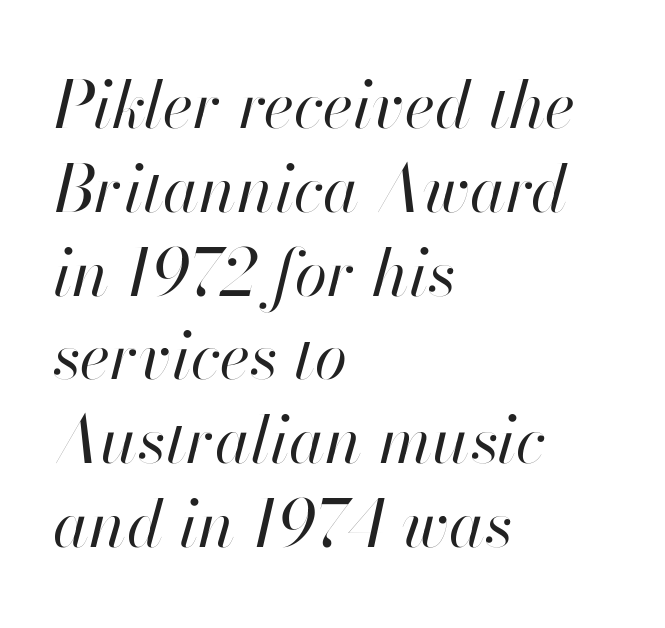
Q: Is the text bold? A: No.
Q: Is the text italic (slanted)? A: Yes, it leans right by about 13 degrees.
Q: Is the text underlined? A: No.
Q: How is the paragraph aligned? A: Left-aligned.
Q: Is the spacing between letters normal or unusually wide? A: Normal.
Q: Is the spacing between lines tight, normal or loose? A: Normal.
Q: Width (condensed, normal, or wide)? A: Normal.
Q: Stroke contrast? A: High.
Q: x-height? A: Small.
Q: Monospaced? A: No.
